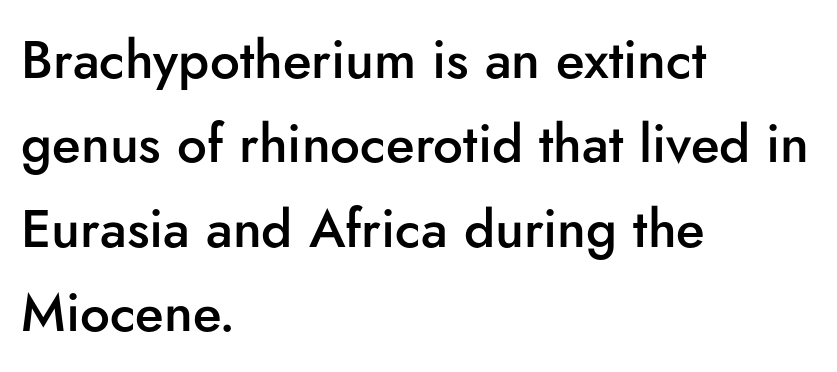
{"serif": "no", "italic": "no", "bold": "semi", "weight": "semibold", "width": "normal", "stroke_contrast": "low", "x_height": "small", "monospaced": "no", "underline": "no", "align": "left", "line_spacing": "normal", "line_spacing_ratio": 1.59, "letter_spacing": "normal", "letter_spacing_em": 0.0, "glyph_px": 53}
